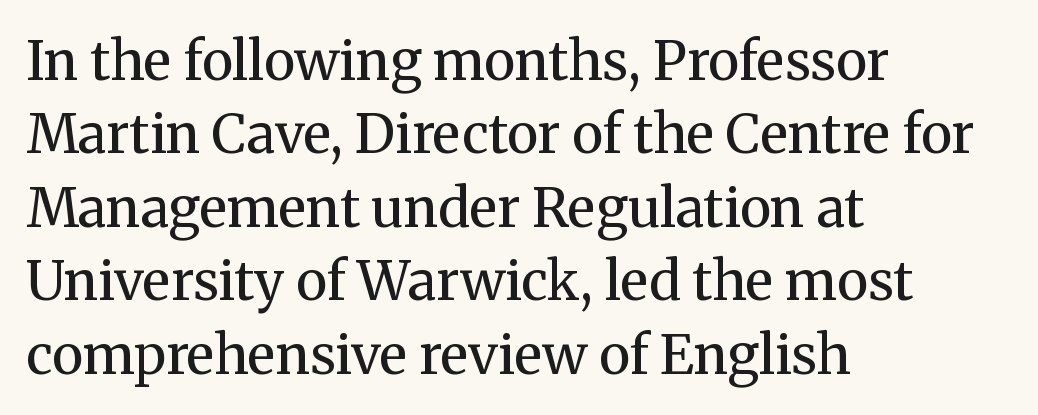
Q: Is the text bold? A: No.
Q: Is the text italic (slanted)? A: No, it is upright.
Q: Is the typeface a serif or a sans-serif typeface? A: Serif.
Q: Is the text underlined? A: No.
Q: How is the paragraph aligned? A: Left-aligned.
Q: Is the spacing between letters normal or unusually wide? A: Normal.
Q: Is the spacing between lines tight, normal or loose? A: Normal.
Q: Width (condensed, normal, or wide)? A: Normal.
Q: Stroke contrast? A: Medium.
Q: x-height? A: Medium.
Q: Monospaced? A: No.
